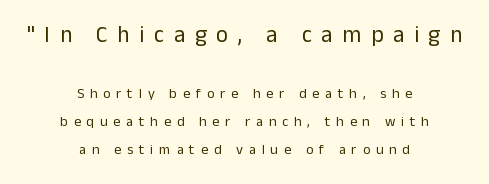
{"italic": "no", "bold": "no", "underline": "no", "align": "center", "line_spacing": "loose", "line_spacing_ratio": 2.02, "letter_spacing": "wide", "letter_spacing_em": 0.42, "larger_block": "first", "size_ratio": 1.64, "glyph_px": 23}
